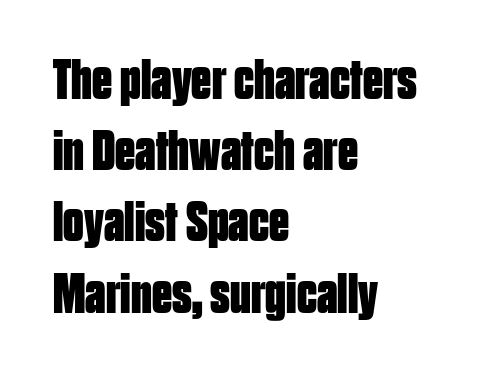
Leading: standard. Do the characters align in a grid? No, the font is proportional. The rag falls on the right side of this text block. The face used here is rendered with its standard letterfit.
